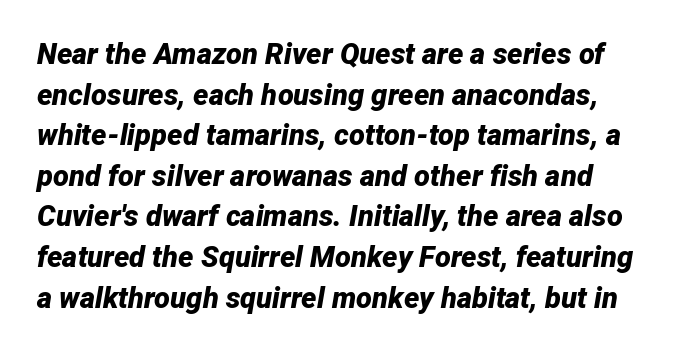
A typesetter would call this proportional, since set widths differ per character. The foot of each line stays bare and open. Summary of weight: heavy, a full bold. Tall strokes in this sample are angled rather than plumb.
